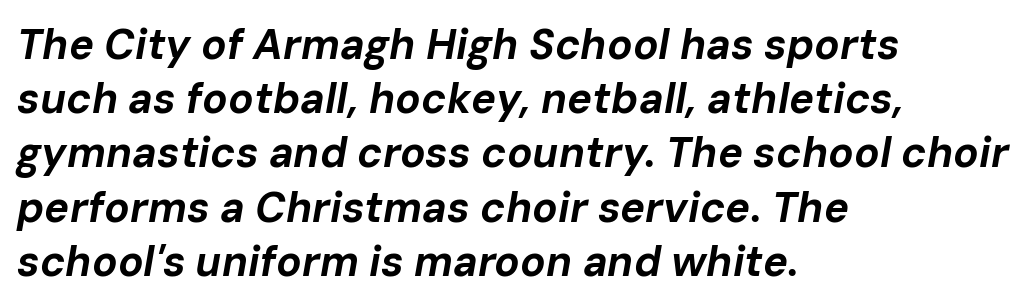
{"italic": "yes", "lean": "right", "slant_degrees": 10, "bold": "yes", "weight": "bold", "width": "normal", "stroke_contrast": "low", "x_height": "medium", "monospaced": "no", "underline": "no", "align": "left", "line_spacing": "normal", "line_spacing_ratio": 1.29, "letter_spacing": "normal", "letter_spacing_em": 0.0, "glyph_px": 42}
